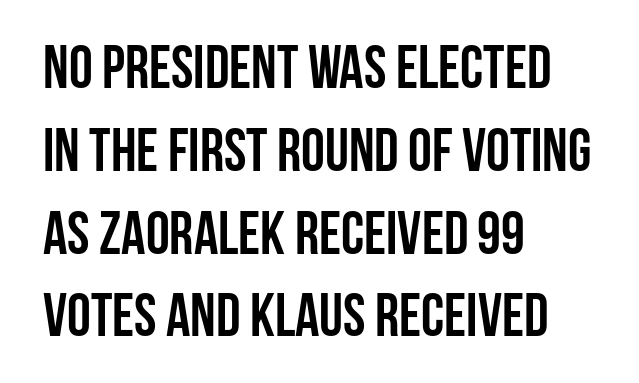
{"serif": "no", "italic": "no", "bold": "yes", "weight": "semibold", "width": "condensed", "stroke_contrast": "low", "x_height": "large", "monospaced": "no", "underline": "no", "align": "left", "line_spacing": "normal", "line_spacing_ratio": 1.38, "letter_spacing": "normal", "letter_spacing_em": 0.0, "glyph_px": 60}
